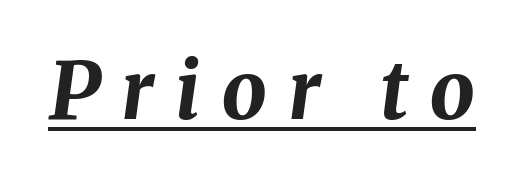
The image shows 80 px bold type, italic (leaning right); set unusually wide letter spacing (+0.26 em), underlined; medium stroke contrast and a medium x-height.
